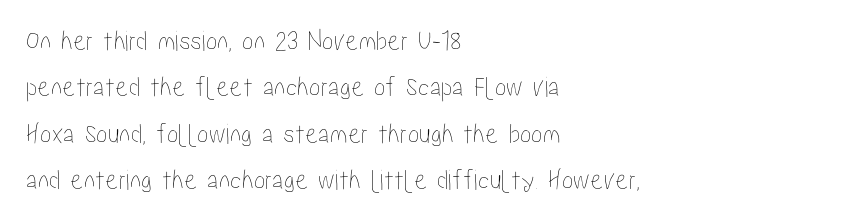
The image shows 29 px condensed type, upright; set left-aligned, normal line spacing (1.6x), normal letter spacing, not underlined; low stroke contrast and a medium x-height.
